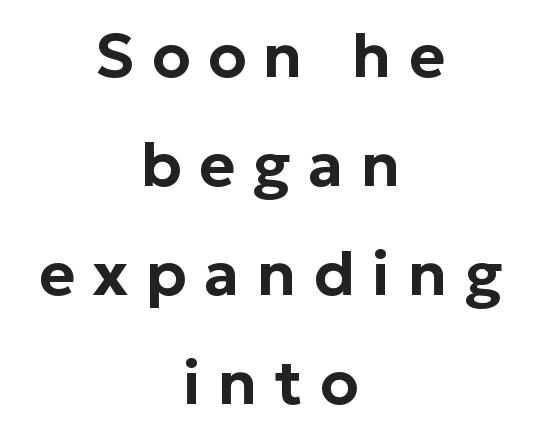
The image shows 62 px sans-serif type, upright; set centered, line spacing 1.76x, unusually wide letter spacing (+0.28 em), not underlined; low stroke contrast and a medium x-height.
